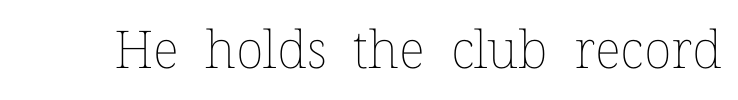
The image shows 52 px thin type, upright; set normal letter spacing, not underlined; low stroke contrast and a medium x-height.
